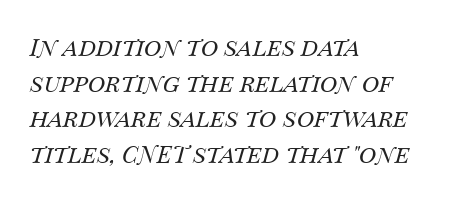
In terms of posture, this sample is oblique. Each new line begins a customary step beneath the previous one. No heavy texture on the line: the type isn't bold. Each row of text sits above clean, open space.
